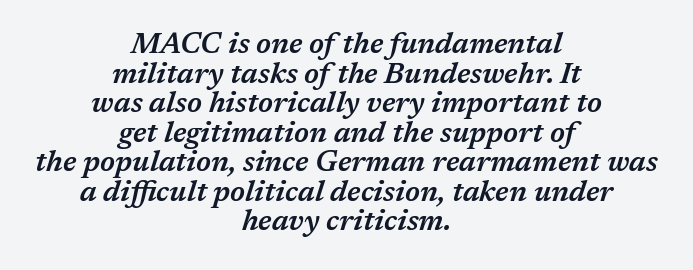
Q: Is the text bold? A: Semi-bold.
Q: Is the text italic (slanted)? A: Yes, it leans right by about 17 degrees.
Q: Is the text underlined? A: No.
Q: How is the paragraph aligned? A: Centered.
Q: Is the spacing between letters normal or unusually wide? A: Normal.
Q: Is the spacing between lines tight, normal or loose? A: Tight.
Q: Width (condensed, normal, or wide)? A: Normal.
Q: Stroke contrast? A: Medium.
Q: x-height? A: Medium.
Q: Monospaced? A: No.
